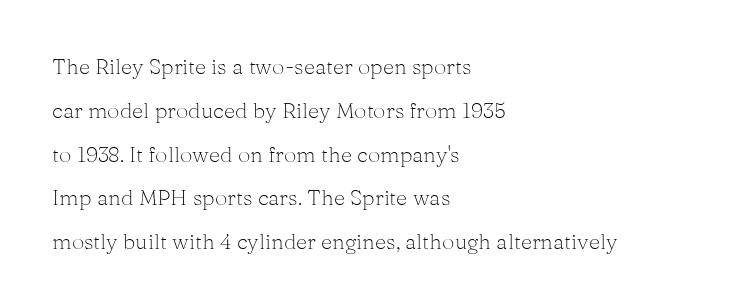
{"italic": "no", "bold": "no", "underline": "no", "align": "left", "line_spacing": "loose", "line_spacing_ratio": 1.99, "letter_spacing": "normal", "letter_spacing_em": 0.0, "glyph_px": 22}
